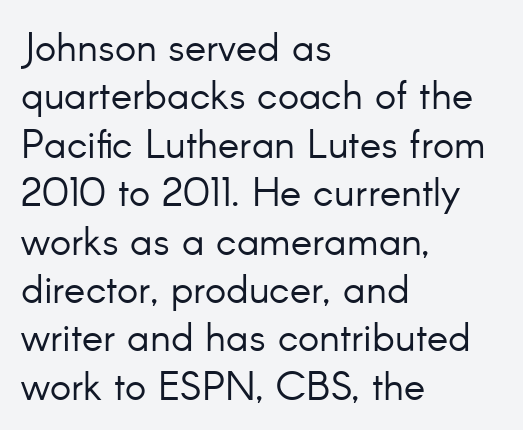
{"serif": "no", "italic": "no", "bold": "no", "weight": "light", "width": "normal", "stroke_contrast": "low", "x_height": "small", "monospaced": "no", "underline": "no", "align": "left", "line_spacing_ratio": 1.21, "letter_spacing": "normal", "letter_spacing_em": 0.0, "glyph_px": 40}
